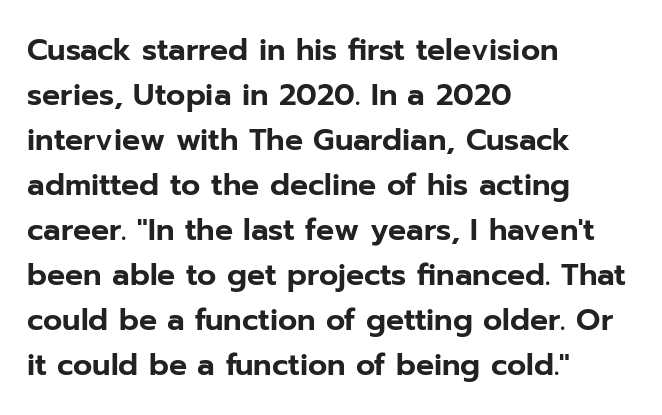
The specimen omits any rule beneath the text block's lines. The setting favours the left margin, as ordinary paragraphs usually do. How would I describe the line gaps? Plain and ordinary. The face used here is rendered with its standard letterfit.
